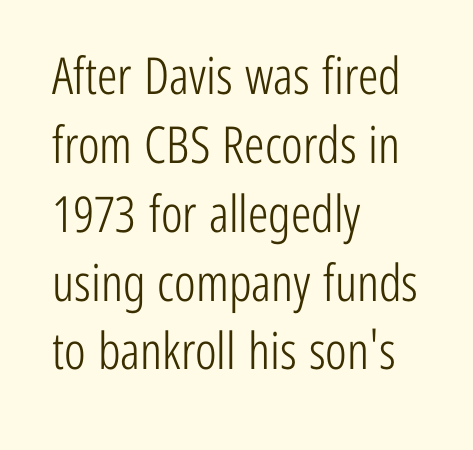
{"serif": "no", "italic": "no", "bold": "no", "weight": "light", "width": "condensed", "stroke_contrast": "low", "x_height": "medium", "monospaced": "no", "underline": "no", "align": "left", "line_spacing": "normal", "line_spacing_ratio": 1.35, "letter_spacing": "normal", "letter_spacing_em": 0.0, "glyph_px": 51}
